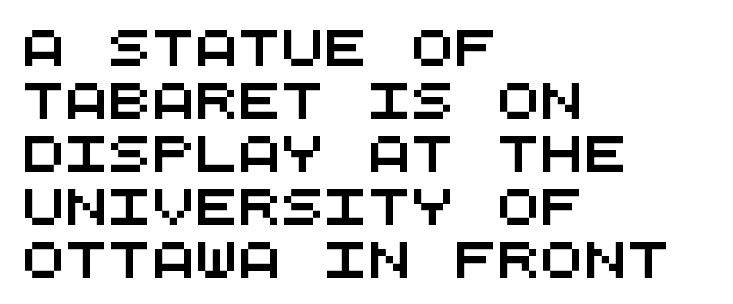
The image shows 36 px wide sans-serif type, monospaced; set left-aligned, normal line spacing (1.47x), normal letter spacing, not underlined; medium stroke contrast and a large x-height.
